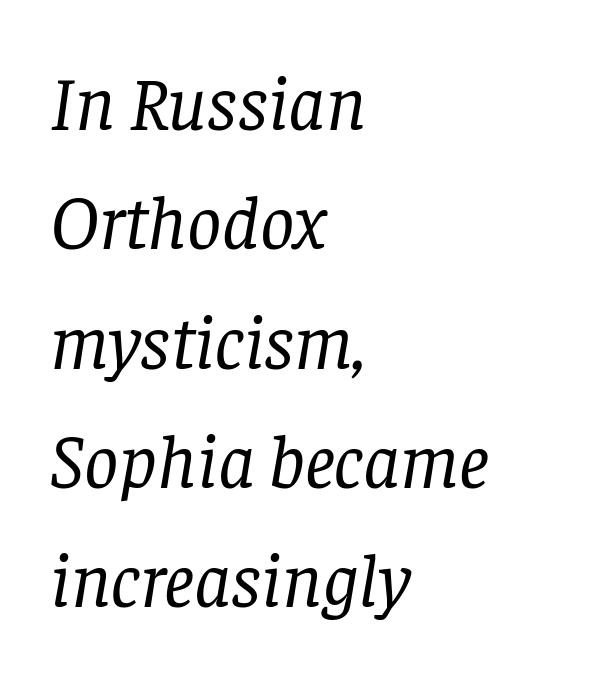
The image shows 76 px regular-weight serif type, italic (leaning right); set left-aligned, normal line spacing (1.57x), normal letter spacing, not underlined; low stroke contrast and a large x-height.
